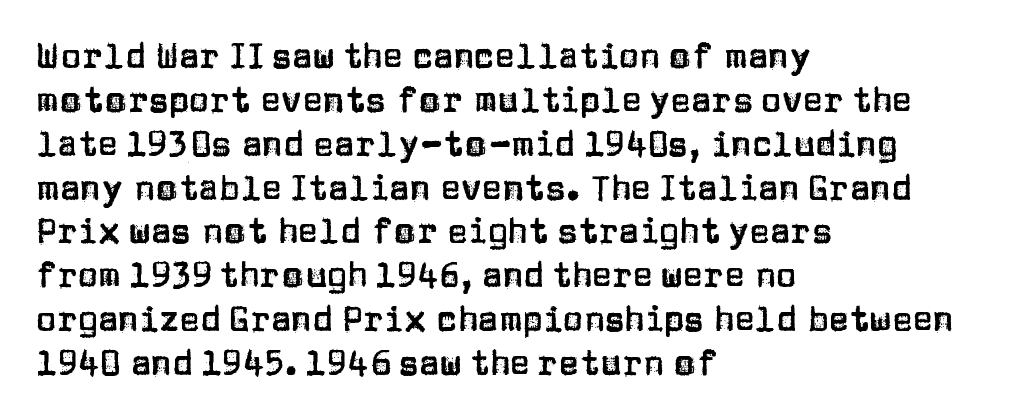
Whoever set this chose a conventional vertical rhythm. Descenders hang freely into open space. The rendering uses natural spacing where letterforms have individual widths. Classification — sans serif. Quick note: not italic, upright.
